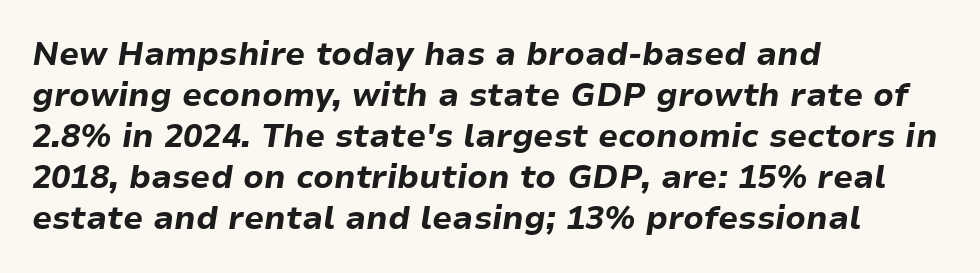
Q: Is the text bold? A: Yes.
Q: Is the text italic (slanted)? A: Yes, it leans right by about 9 degrees.
Q: Is the text underlined? A: No.
Q: How is the paragraph aligned? A: Left-aligned.
Q: Is the spacing between letters normal or unusually wide? A: Normal.
Q: Is the spacing between lines tight, normal or loose? A: Normal.
Q: Width (condensed, normal, or wide)? A: Normal.
Q: Stroke contrast? A: Low.
Q: x-height? A: Medium.
Q: Monospaced? A: No.
